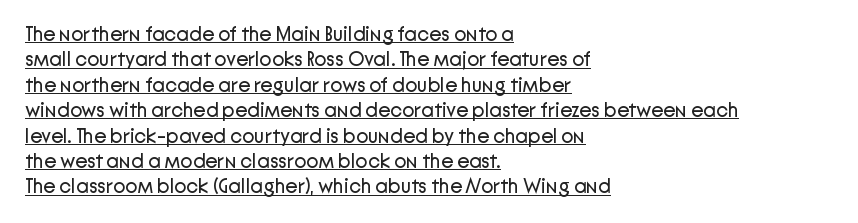
{"italic": "no", "bold": "no", "underline": "yes", "align": "left", "line_spacing": "normal", "line_spacing_ratio": 1.27, "letter_spacing": "normal", "letter_spacing_em": 0.0, "glyph_px": 20}
